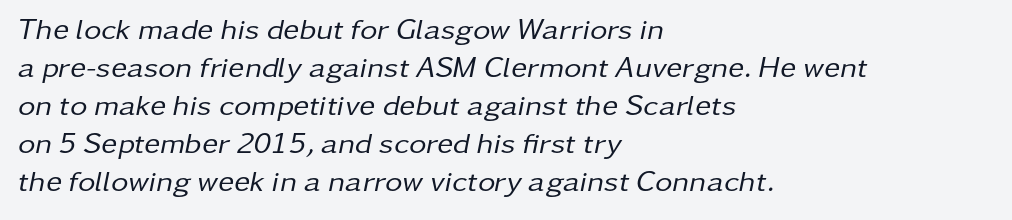
Q: Is the text bold? A: No.
Q: Is the text italic (slanted)? A: Yes, it leans right by about 11 degrees.
Q: Is the text underlined? A: No.
Q: How is the paragraph aligned? A: Left-aligned.
Q: Is the spacing between letters normal or unusually wide? A: Normal.
Q: Is the spacing between lines tight, normal or loose? A: Normal.
Q: Width (condensed, normal, or wide)? A: Normal.
Q: Stroke contrast? A: Low.
Q: x-height? A: Medium.
Q: Monospaced? A: No.
